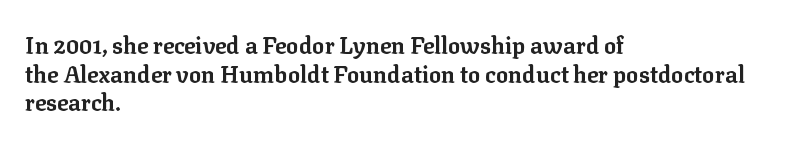
Q: Is the text bold? A: Yes.
Q: Is the text italic (slanted)? A: No, it is upright.
Q: Is the text underlined? A: No.
Q: How is the paragraph aligned? A: Left-aligned.
Q: Is the spacing between letters normal or unusually wide? A: Normal.
